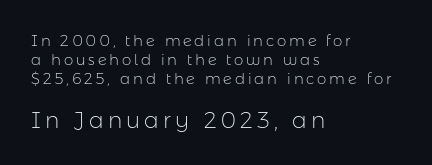
The image shows 22 px text type, upright; set left-aligned, normal line spacing (1.27x), not underlined; the second (bottom) block is 1.47x larger.
